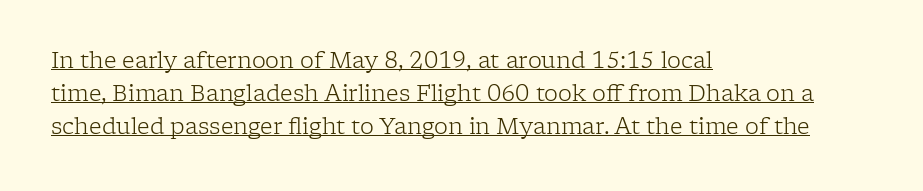
Q: Is the text bold? A: No.
Q: Is the text italic (slanted)? A: No, it is upright.
Q: Is the text underlined? A: Yes.
Q: How is the paragraph aligned? A: Left-aligned.
Q: Is the spacing between letters normal or unusually wide? A: Normal.
Q: Is the spacing between lines tight, normal or loose? A: Normal.
